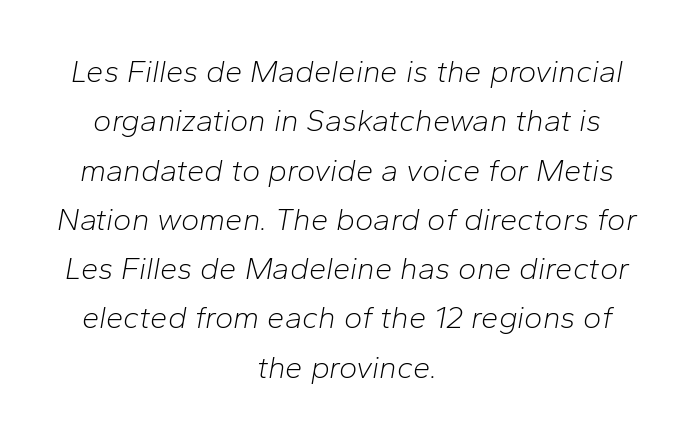
{"italic": "yes", "lean": "right", "slant_degrees": 10, "bold": "no", "weight": "light", "width": "normal", "stroke_contrast": "low", "x_height": "medium", "monospaced": "no", "underline": "no", "align": "center", "line_spacing": "normal", "line_spacing_ratio": 1.59, "letter_spacing": "normal", "letter_spacing_em": 0.0, "glyph_px": 31}
